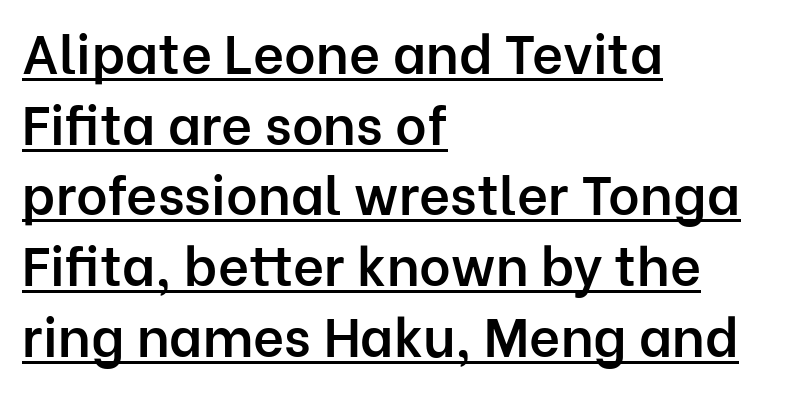
Q: Is the text bold? A: Semi-bold.
Q: Is the text italic (slanted)? A: No, it is upright.
Q: Is the typeface a serif or a sans-serif typeface? A: Sans-serif.
Q: Is the text underlined? A: Yes.
Q: How is the paragraph aligned? A: Left-aligned.
Q: Is the spacing between letters normal or unusually wide? A: Normal.
Q: Is the spacing between lines tight, normal or loose? A: Normal.
Q: Width (condensed, normal, or wide)? A: Normal.
Q: Stroke contrast? A: Low.
Q: x-height? A: Medium.
Q: Monospaced? A: No.
